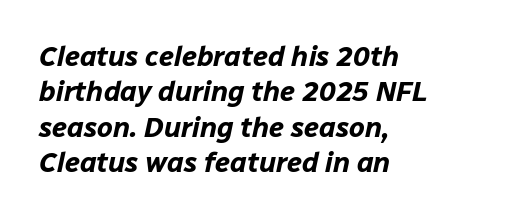
Pretty heavy lettering here — definitely bold. The passage shown leans; its letterforms are oblique. This sample has the flowing, uneven cadence of proportional lettering. Left-aligned paragraph, ragged on the right.
